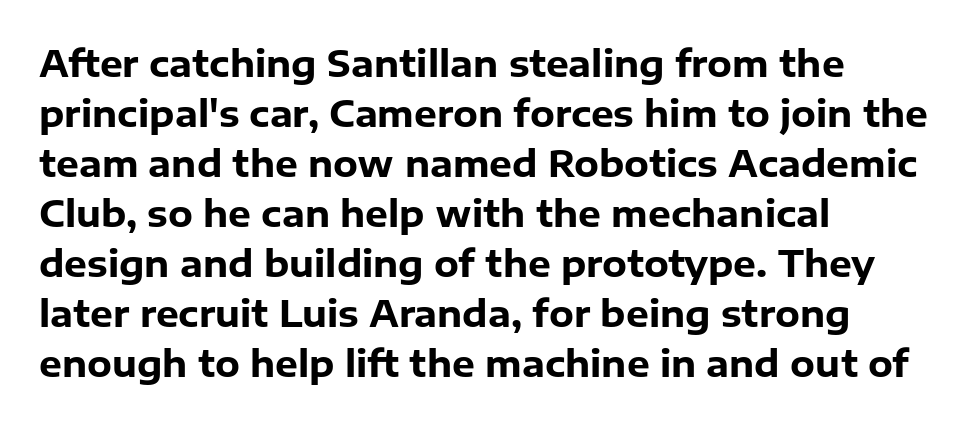
Decoration check: the copy has no underline. The passage shown stacks its lines at a standard gap. Posture: vertical. Tracking here is standard; glyphs follow each other at the usual distance. These lines are composed in type without serifs. The sample has been set heavy, in full bold.
